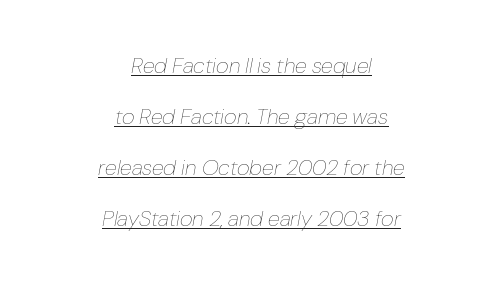
{"italic": "yes", "lean": "right", "slant_degrees": 10, "bold": "no", "underline": "yes", "align": "center", "line_spacing": "loose", "line_spacing_ratio": 2.32, "letter_spacing": "normal", "letter_spacing_em": 0.0, "glyph_px": 22}
